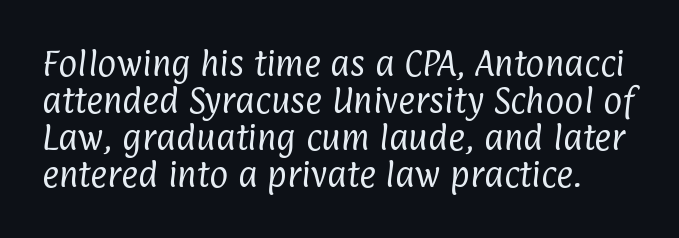
The image shows 29 px regular-weight, condensed sans-serif type; set normal line spacing (1.28x), normal letter spacing, not underlined; low stroke contrast and a medium x-height.
